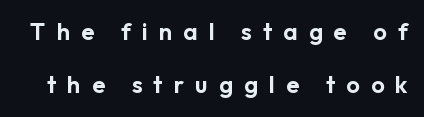
The image shows 24 px text type, upright; set loose line spacing (2.22x), unusually wide letter spacing (+0.46 em), not underlined.
